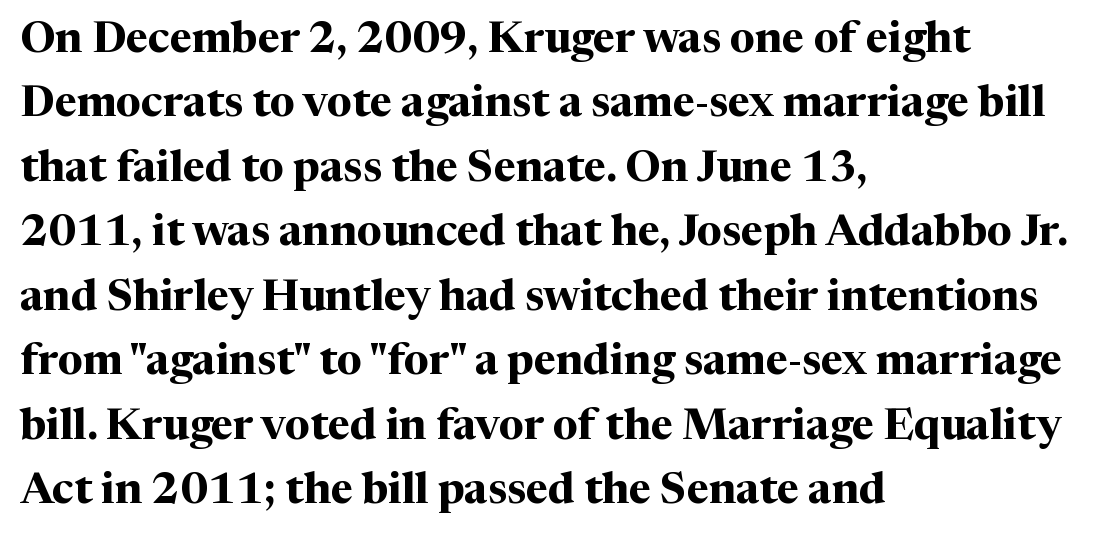
Short and long lines alike share a common starting point at left. Think of a printed novel: that variable character pitch is what you see here. Little horizontal feet cap the strokes, marking this as serif type. The space beneath each line is pristine and unruled.
